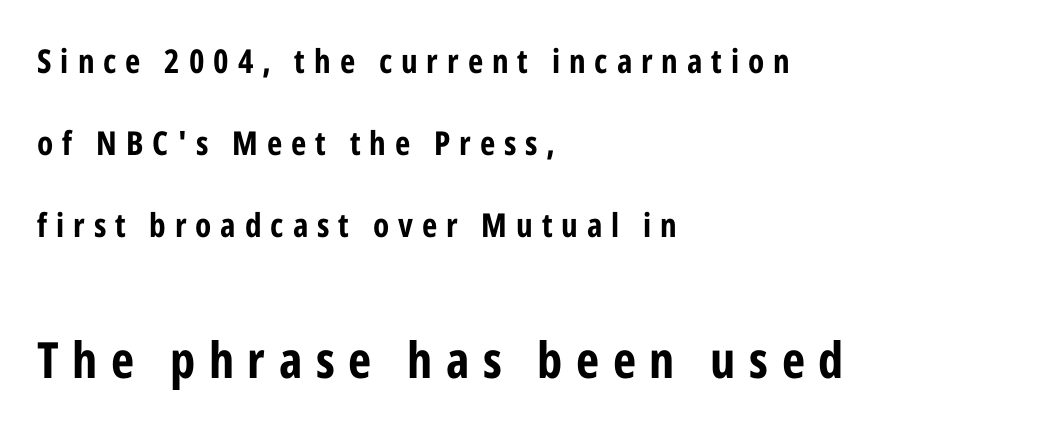
{"serif": "no", "italic": "no", "bold": "yes", "weight": "bold", "width": "condensed", "stroke_contrast": "low", "x_height": "medium", "monospaced": "no", "underline": "no", "align": "left", "line_spacing": "loose", "line_spacing_ratio": 2.49, "letter_spacing": "wide", "letter_spacing_em": 0.27, "larger_block": "second", "size_ratio": 1.52, "glyph_px": 50}
